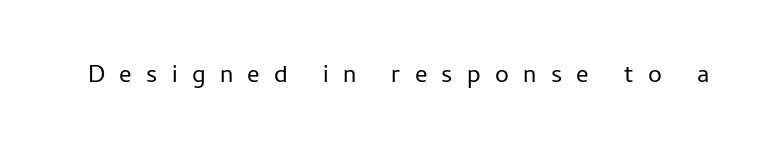
The line texture is sparse and dotted thanks to wide tracking. Notice how the stems are strictly vertical — no italics here. This reads as an unemphasized weight, regular at the heaviest. Observe the absence of serifs on each vertical stroke in this sample.
